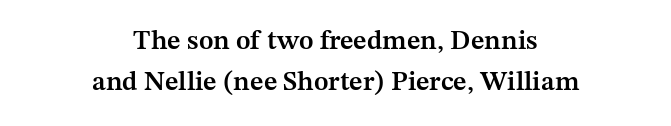
Alignment: centered. A somewhat darkened texture: the type is semibold rather than bold. One glance says typical: line gaps are just what's usual. The horizontal fit of the characters is conventional and even. Does the lettering tilt? It doesn't — this is upright. Descenders are the only things crossing below the line.
